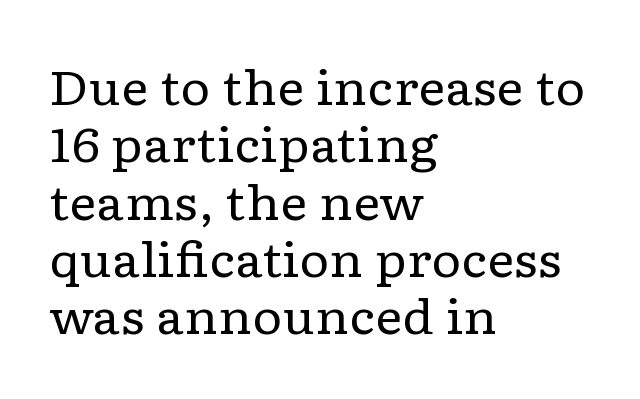
The image shows 47 px regular-weight, wide serif type, upright; set left-aligned, line spacing 1.22x, normal letter spacing, not underlined; low stroke contrast and a medium x-height.
